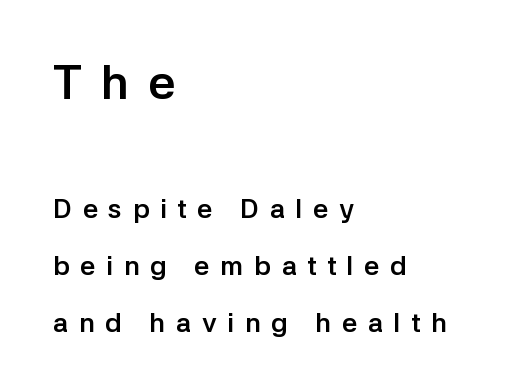
Does the leading feel generous? Absolutely, it's lavish. Reading top to bottom, the characters get smaller at the block break. This rendering uses left alignment, leaving the right contour irregular. The glyphs in this specimen are sans serif.
